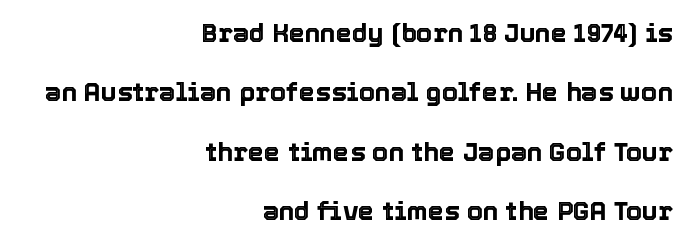
Characters follow at the spacing the type designer built in. This is roman type, the default non-slanted kind. The vertical gap from one line to the next is large. Horizontally, the lines are justified to the trailing edge only.
